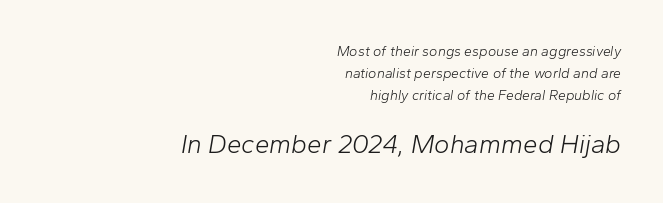
Q: Is the text bold? A: No.
Q: Is the text italic (slanted)? A: Yes, it leans right by about 10 degrees.
Q: Is the text underlined? A: No.
Q: How is the paragraph aligned? A: Right-aligned.
Q: Is the spacing between letters normal or unusually wide? A: Normal.
Q: Is the spacing between lines tight, normal or loose? A: Normal.
Q: Which block of text is set in a larger size, the first (top) or the second (bottom)? A: The second (bottom) one.
